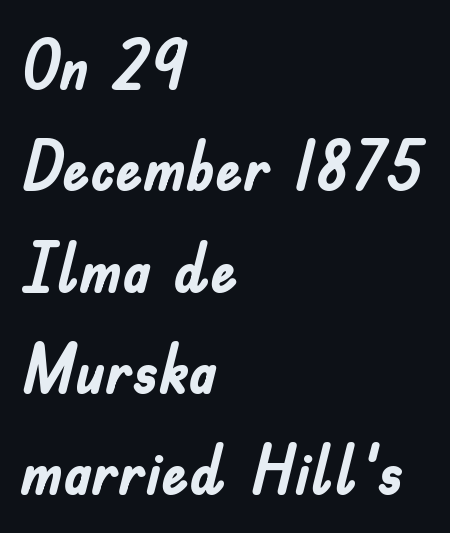
{"serif": "no", "bold": "yes", "weight": "semibold", "width": "condensed", "stroke_contrast": "low", "x_height": "small", "monospaced": "no", "underline": "no", "align": "left", "line_spacing": "normal", "line_spacing_ratio": 1.49, "letter_spacing": "normal", "letter_spacing_em": 0.0, "glyph_px": 68}
